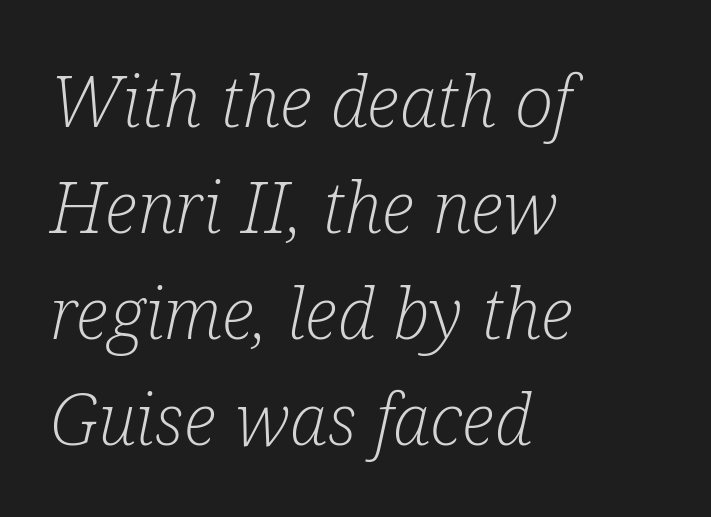
Quick note: underline off. Rendered with sloped, italic letterforms. A normal amount of white space separates one row of letters from the next. This is serif lettering, the kind often seen in printed books. Does the copy run flush right? No — it runs flush left. Do the characters align in a grid? No, the font is proportional.
